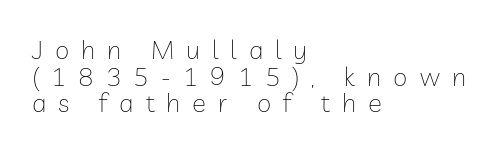
{"italic": "no", "bold": "no", "underline": "no", "align": "left", "line_spacing": "tight", "line_spacing_ratio": 1.02, "letter_spacing": "wide", "letter_spacing_em": 0.46, "glyph_px": 26}
